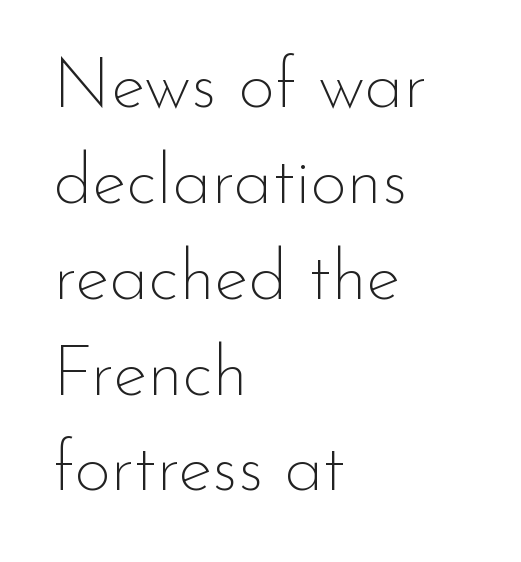
The image shows 71 px thin sans-serif type, upright; set left-aligned, normal line spacing (1.35x), normal letter spacing, not underlined; low stroke contrast and a small x-height.
